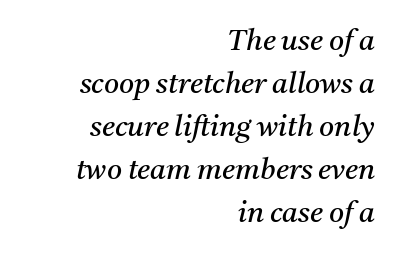
{"serif": "yes", "italic": "yes", "lean": "right", "slant_degrees": 11, "bold": "no", "weight": "regular", "width": "normal", "stroke_contrast": "medium", "x_height": "medium", "monospaced": "no", "underline": "no", "align": "right", "line_spacing": "normal", "line_spacing_ratio": 1.48, "letter_spacing": "normal", "letter_spacing_em": 0.0, "glyph_px": 29}
